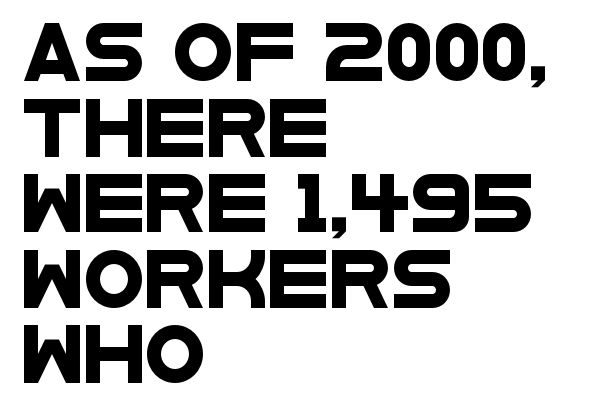
Q: Is the typeface a serif or a sans-serif typeface? A: Sans-serif.
Q: Is the text underlined? A: No.
Q: How is the paragraph aligned? A: Left-aligned.
Q: Is the spacing between letters normal or unusually wide? A: Normal.
Q: Is the spacing between lines tight, normal or loose? A: Normal.
Q: Width (condensed, normal, or wide)? A: Wide.
Q: Stroke contrast? A: Low.
Q: x-height? A: Large.
Q: Monospaced? A: No.
